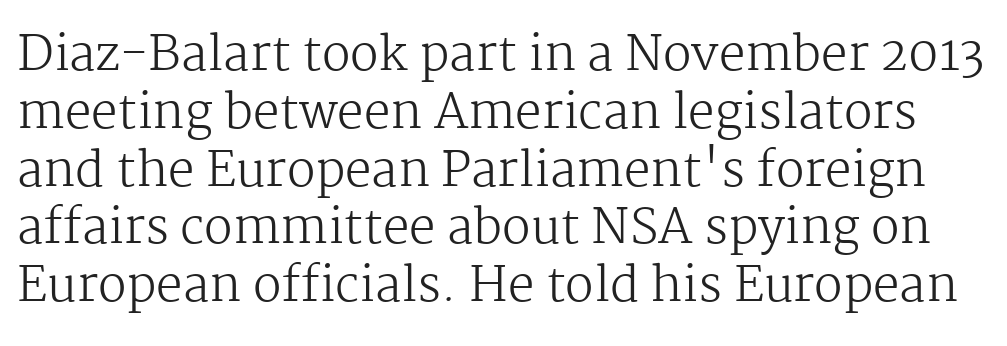
{"serif": "yes", "italic": "no", "bold": "no", "weight": "regular", "width": "normal", "stroke_contrast": "medium", "x_height": "medium", "monospaced": "no", "underline": "no", "line_spacing_ratio": 1.23, "letter_spacing": "normal", "letter_spacing_em": 0.0, "glyph_px": 47}
